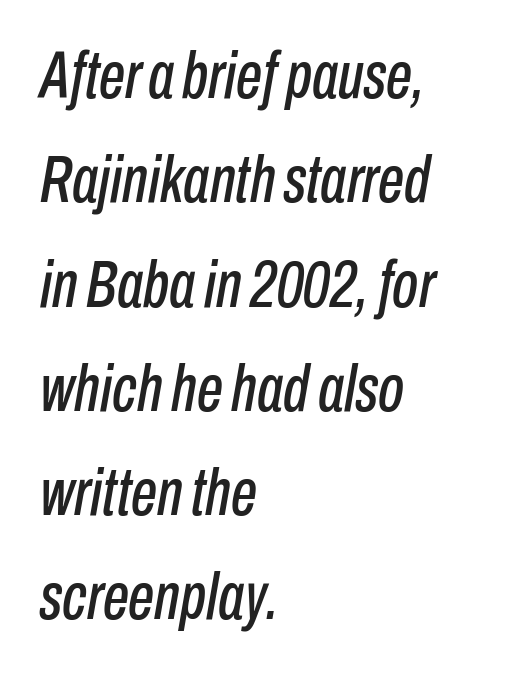
The image shows 66 px condensed type, italic (leaning right); set left-aligned, normal line spacing (1.58x), normal letter spacing, not underlined; low stroke contrast and a medium x-height.
